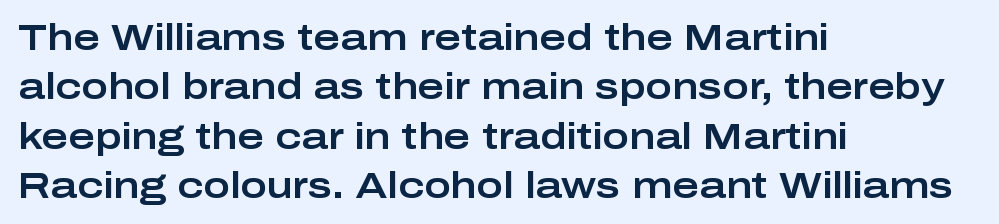
Q: Is the text italic (slanted)? A: No, it is upright.
Q: Is the typeface a serif or a sans-serif typeface? A: Sans-serif.
Q: Is the text underlined? A: No.
Q: How is the paragraph aligned? A: Left-aligned.
Q: Is the spacing between letters normal or unusually wide? A: Normal.
Q: Is the spacing between lines tight, normal or loose? A: Normal.
Q: Width (condensed, normal, or wide)? A: Wide.
Q: Stroke contrast? A: Low.
Q: x-height? A: Medium.
Q: Monospaced? A: No.
